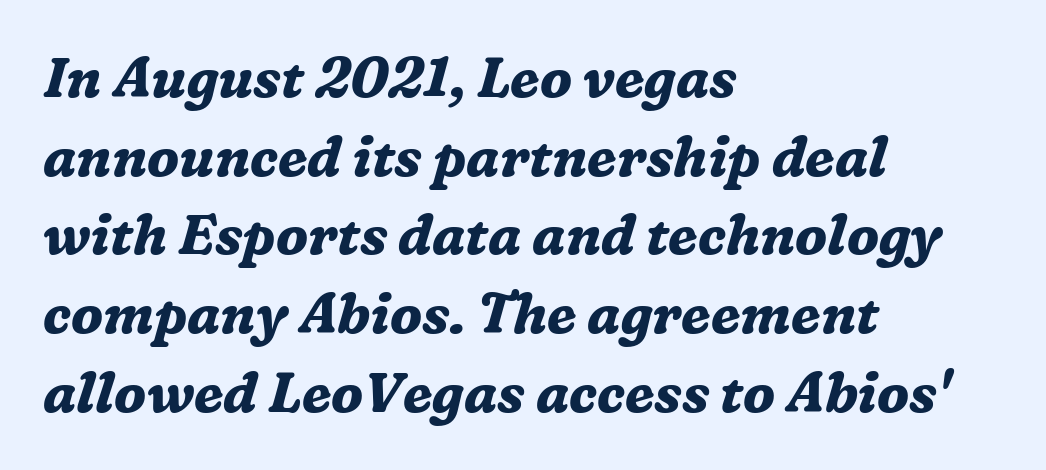
{"serif": "yes", "italic": "yes", "lean": "right", "slant_degrees": 16, "bold": "yes", "weight": "bold", "width": "normal", "stroke_contrast": "medium", "x_height": "medium", "monospaced": "no", "underline": "no", "align": "left", "line_spacing": "normal", "line_spacing_ratio": 1.43, "letter_spacing": "normal", "letter_spacing_em": 0.0, "glyph_px": 55}
